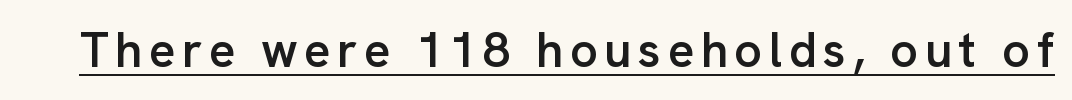
{"serif": "no", "italic": "no", "bold": "semi", "weight": "semibold", "width": "normal", "stroke_contrast": "low", "x_height": "medium", "monospaced": "no", "underline": "yes", "glyph_px": 49}
